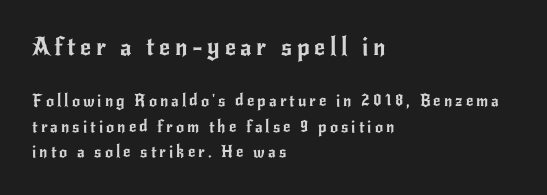
Type size steps down from the first block to the second. Regular leading. The letters stand straight up with perfectly vertical stems. The words here are not underlined. Visually the block forms a straight wall on the left and a jagged coastline on the right.
